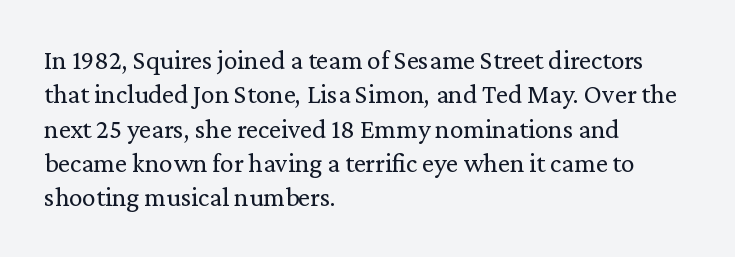
{"italic": "no", "bold": "no", "underline": "no", "align": "left", "line_spacing": "normal", "line_spacing_ratio": 1.27, "letter_spacing": "normal", "letter_spacing_em": 0.0, "glyph_px": 27}
